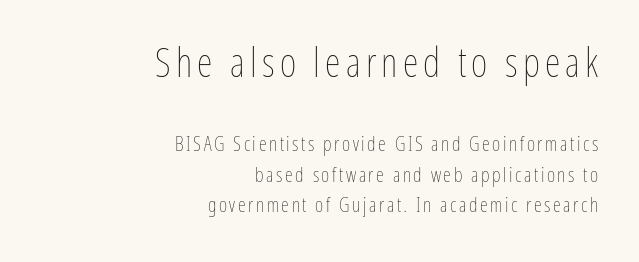
Horizontally, the lines are justified to the trailing edge only. Scale decreases going downward across the two blocks. The letters stand straight up with perfectly vertical stems. The face used here is proportionally spaced, like ordinary book or web type.
